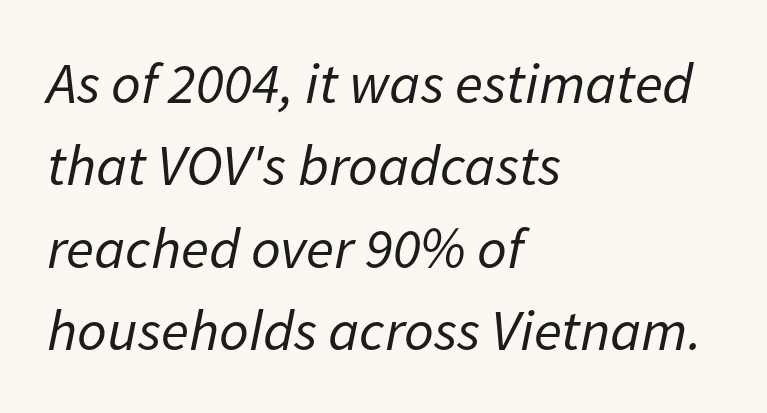
Q: Is the text bold? A: No.
Q: Is the text italic (slanted)? A: Yes, it leans right by about 11 degrees.
Q: Is the text underlined? A: No.
Q: How is the paragraph aligned? A: Left-aligned.
Q: Is the spacing between letters normal or unusually wide? A: Normal.
Q: Is the spacing between lines tight, normal or loose? A: Normal.
Q: Width (condensed, normal, or wide)? A: Normal.
Q: Stroke contrast? A: Low.
Q: x-height? A: Medium.
Q: Monospaced? A: No.
